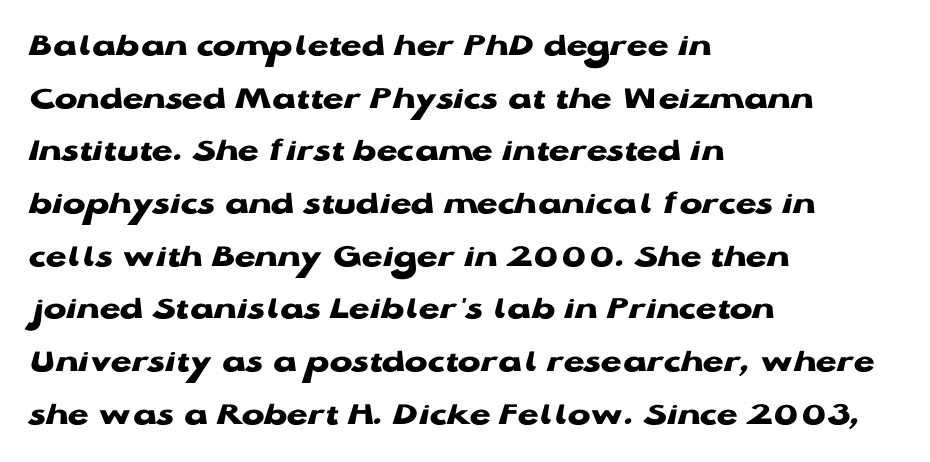
Notice how thick the strokes are: this is what a full bold looks like. Proportional: the letters do not fall into vertical columns. Decoration check: the copy has no underline. Is there much room between lines? A standard amount, neither cramped nor airy. Observe the absence of serifs on each vertical stroke in this sample. The axis of the letterforms is exactly vertical.
